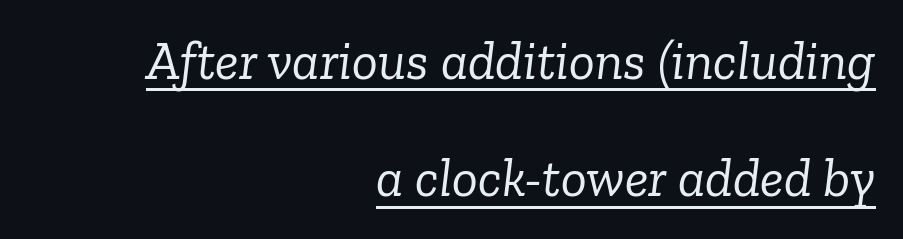
The letters carry serifs — small finishing strokes at the ends of their stems. No extra ink here — the face is not bold. Caption: multi-line text, flush right, ragged left. This block would shrink considerably if given ordinary leading; it's expanded now.
